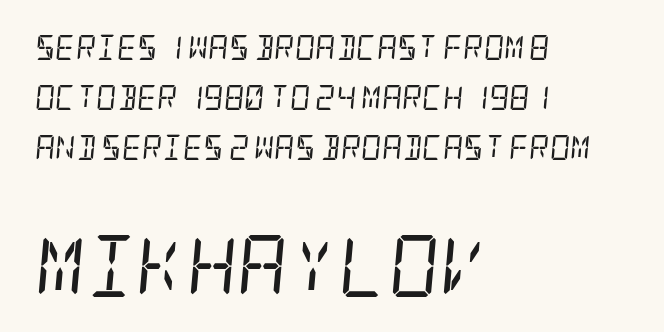
{"serif": "yes", "italic": "yes", "lean": "right", "slant_degrees": 5, "bold": "no", "weight": "regular", "width": "condensed", "stroke_contrast": "low", "x_height": "large", "underline": "no", "align": "left", "line_spacing": "loose", "line_spacing_ratio": 2.0, "letter_spacing": "normal", "letter_spacing_em": 0.0, "larger_block": "second", "size_ratio": 2.48, "glyph_px": 62}
